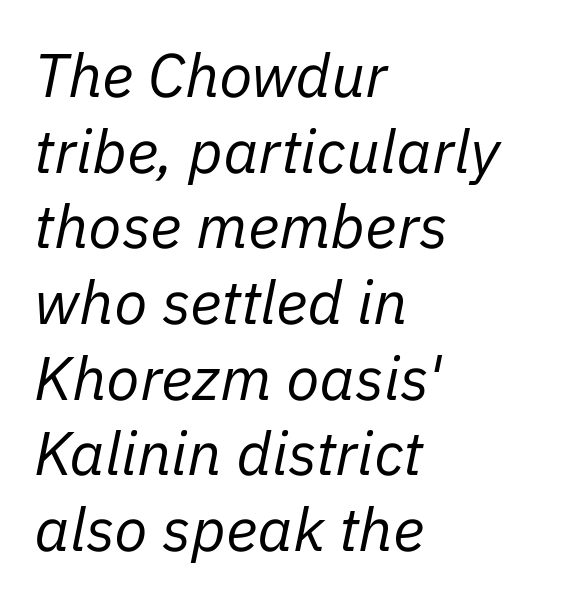
The image shows 61 px regular-weight type, italic (leaning right); set left-aligned, line spacing 1.24x, normal letter spacing, not underlined; low stroke contrast and a medium x-height.
